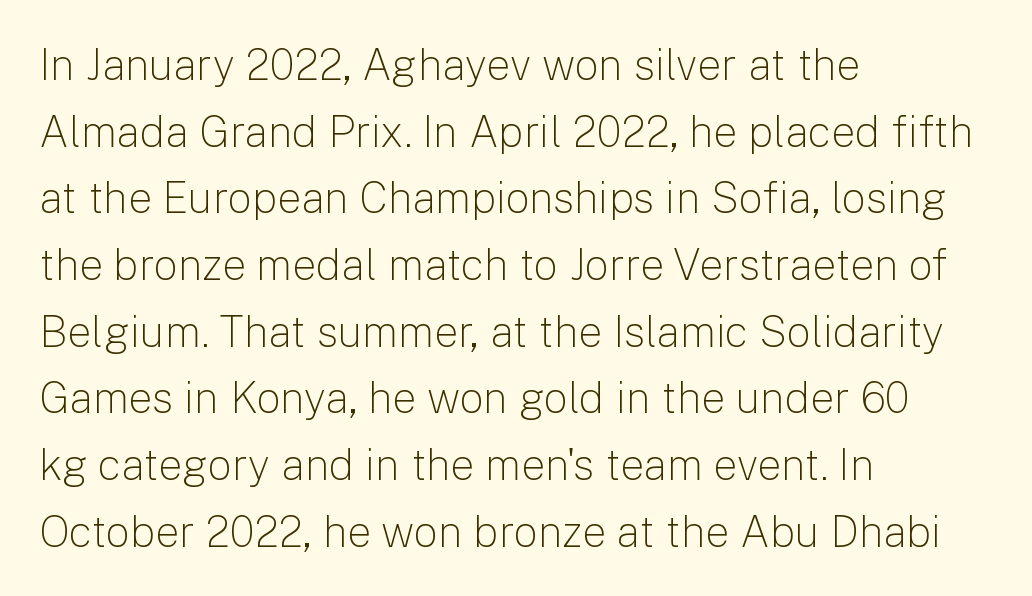
Q: Is the text bold? A: No.
Q: Is the text italic (slanted)? A: No, it is upright.
Q: Is the typeface a serif or a sans-serif typeface? A: Sans-serif.
Q: Is the text underlined? A: No.
Q: How is the paragraph aligned? A: Left-aligned.
Q: Is the spacing between letters normal or unusually wide? A: Normal.
Q: Is the spacing between lines tight, normal or loose? A: Normal.
Q: Width (condensed, normal, or wide)? A: Normal.
Q: Stroke contrast? A: Low.
Q: x-height? A: Medium.
Q: Monospaced? A: No.
